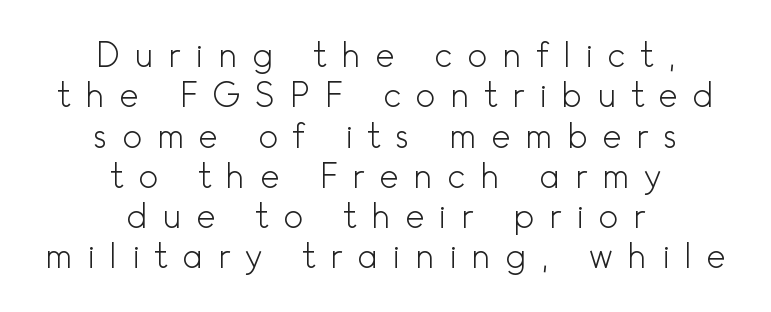
Just letters on the line, the space beneath them empty. Counters stay open thanks to moderate or lighter strokes. Ascenders rise straight up at ninety degrees. Is this a fixed-width face? No — the glyphs have proportional, varying widths.
